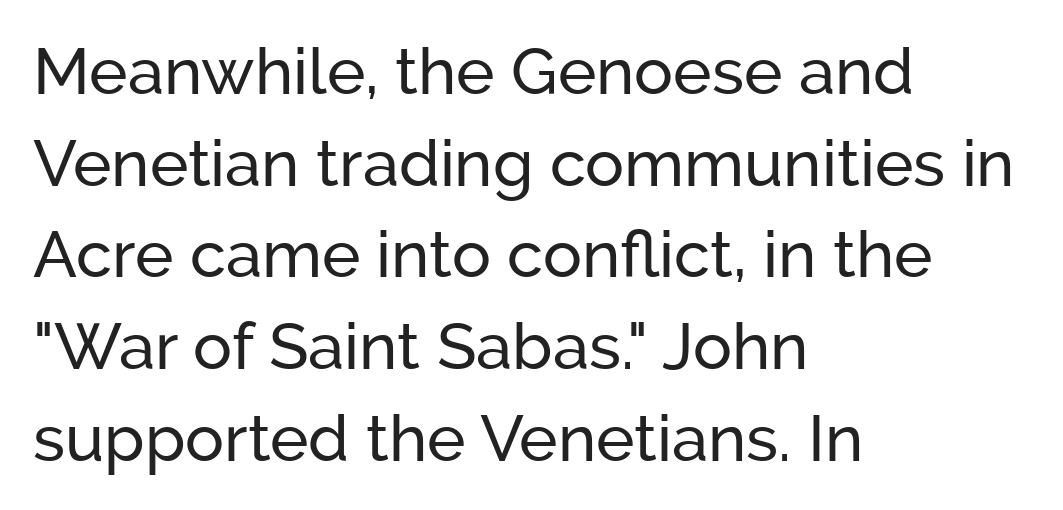
The image shows 65 px sans-serif type, upright; set left-aligned, normal line spacing (1.41x), normal letter spacing, not underlined; low stroke contrast and a medium x-height.
